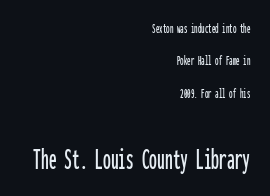
{"serif": "no", "italic": "no", "width": "condensed", "stroke_contrast": "low", "x_height": "medium", "monospaced": "yes", "underline": "no", "align": "right", "line_spacing": "loose", "line_spacing_ratio": 2.32, "letter_spacing": "normal", "letter_spacing_em": 0.0, "larger_block": "second", "size_ratio": 2.21, "glyph_px": 31}
